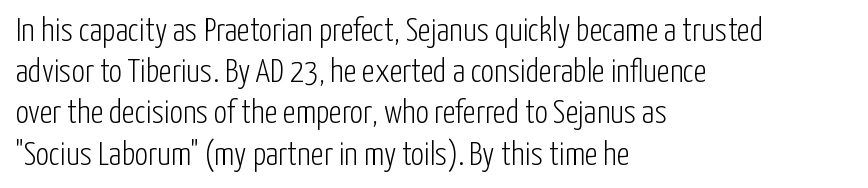
The image shows 33 px light, condensed sans-serif type, upright; set left-aligned, normal line spacing (1.25x), normal letter spacing, not underlined; low stroke contrast and a medium x-height.
